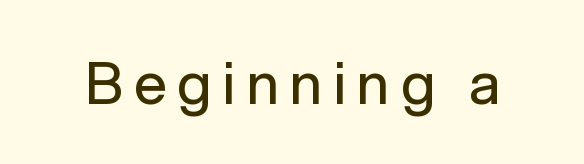
The image shows 58 px regular-weight sans-serif type, upright; set not underlined; low stroke contrast and a medium x-height.
